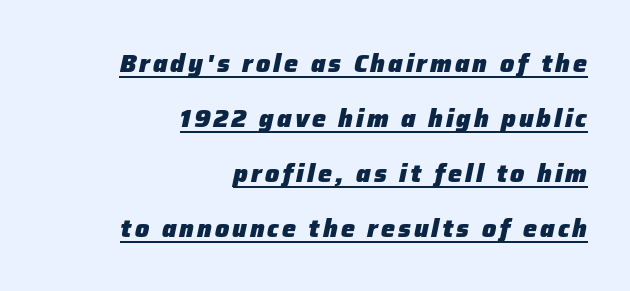
The image shows 25 px bold type, italic (leaning right); set right-aligned, loose line spacing (2.2x), underlined.
